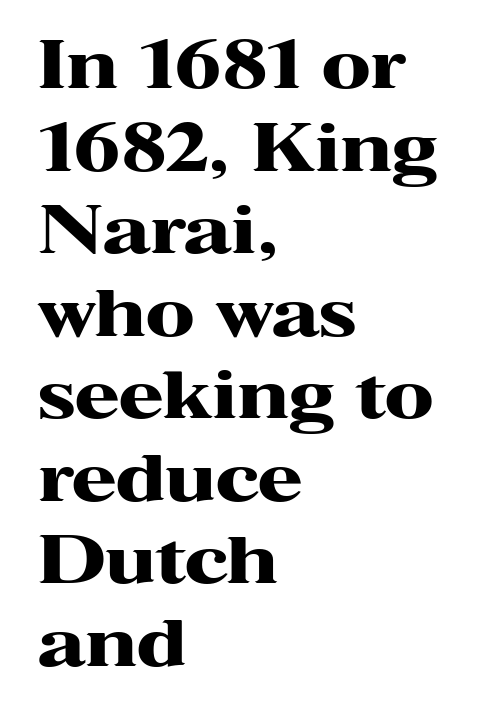
The image shows 65 px heavy, wide serif type, upright; set left-aligned, normal line spacing (1.27x), normal letter spacing, not underlined; high stroke contrast and a medium x-height.
